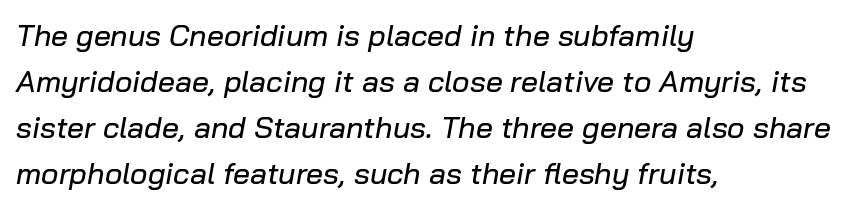
Q: Is the text italic (slanted)? A: Yes, it leans right by about 10 degrees.
Q: Is the text underlined? A: No.
Q: How is the paragraph aligned? A: Left-aligned.
Q: Is the spacing between letters normal or unusually wide? A: Normal.
Q: Is the spacing between lines tight, normal or loose? A: Normal.
Q: Width (condensed, normal, or wide)? A: Normal.
Q: Stroke contrast? A: Low.
Q: x-height? A: Medium.
Q: Monospaced? A: No.
